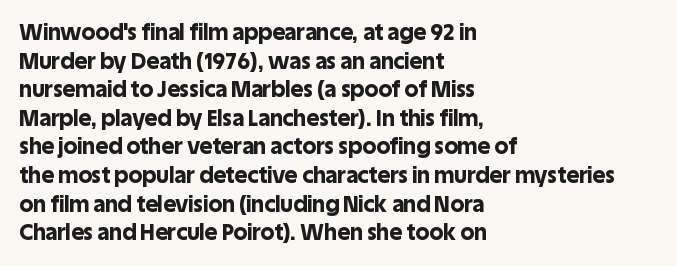
{"italic": "no", "bold": "yes", "underline": "no", "align": "left", "line_spacing": "normal", "line_spacing_ratio": 1.3, "letter_spacing": "normal", "letter_spacing_em": 0.0, "glyph_px": 22}
